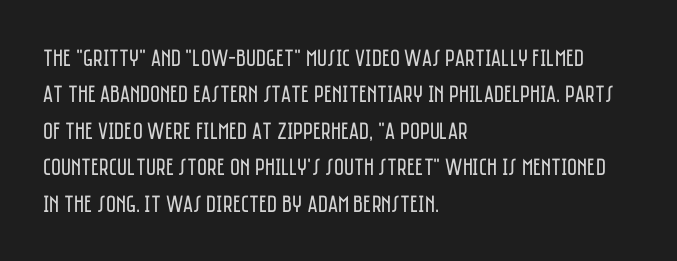
{"italic": "no", "bold": "no", "underline": "no", "align": "left", "line_spacing": "normal", "line_spacing_ratio": 1.52, "letter_spacing": "normal", "letter_spacing_em": 0.0, "glyph_px": 24}
